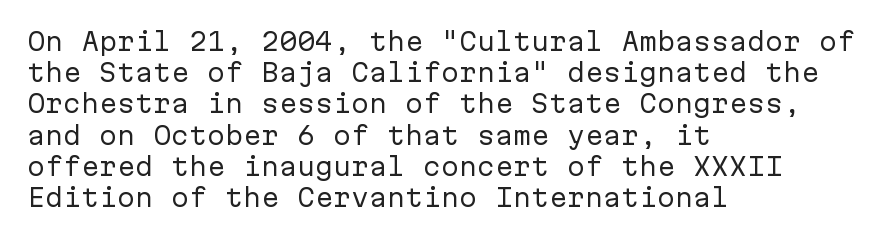
{"italic": "no", "bold": "no", "underline": "no", "align": "left", "line_spacing": "normal", "line_spacing_ratio": 1.3, "letter_spacing": "normal", "letter_spacing_em": 0.0, "glyph_px": 24}
